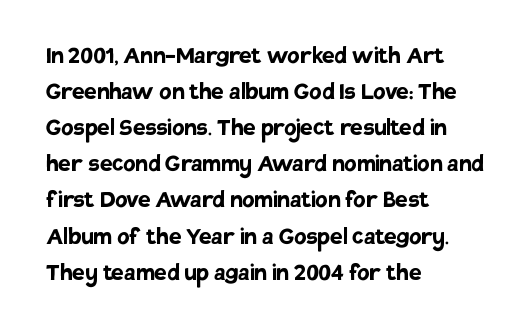
The image shows 28 px semibold sans-serif type, upright; set left-aligned, normal line spacing (1.29x), normal letter spacing, not underlined; low stroke contrast and a large x-height.
